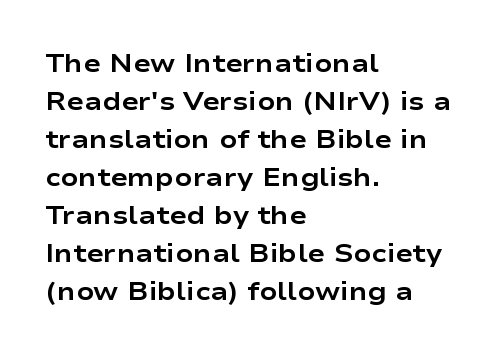
{"italic": "no", "bold": "yes", "underline": "no", "align": "left", "line_spacing": "normal", "line_spacing_ratio": 1.46, "letter_spacing": "normal", "letter_spacing_em": 0.0, "glyph_px": 26}
